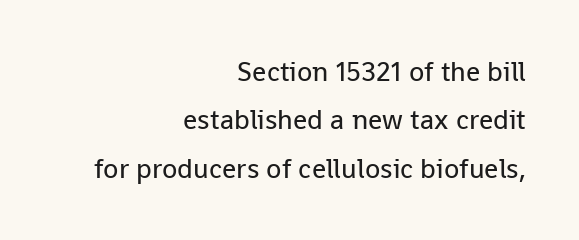
{"serif": "no", "italic": "no", "bold": "no", "weight": "regular", "width": "normal", "stroke_contrast": "low", "x_height": "medium", "monospaced": "no", "underline": "no", "align": "right", "line_spacing_ratio": 1.73, "letter_spacing": "normal", "letter_spacing_em": 0.0, "glyph_px": 28}
